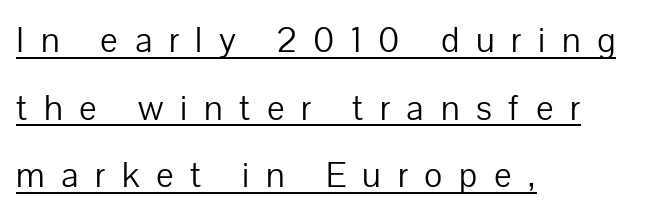
{"serif": "no", "italic": "no", "bold": "no", "weight": "light", "width": "normal", "stroke_contrast": "low", "x_height": "medium", "monospaced": "no", "underline": "yes", "align": "left", "line_spacing_ratio": 1.83, "letter_spacing": "wide", "letter_spacing_em": 0.45, "glyph_px": 37}
